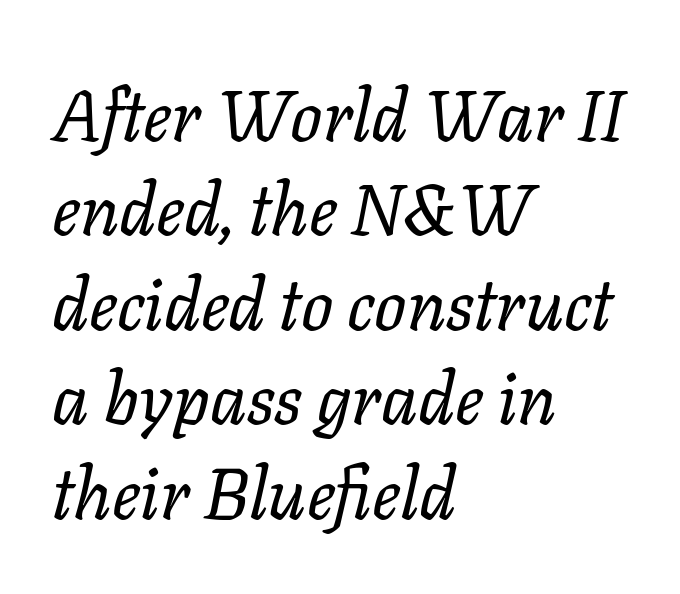
{"italic": "yes", "lean": "right", "slant_degrees": 11, "bold": "no", "weight": "regular", "width": "normal", "stroke_contrast": "low", "x_height": "medium", "monospaced": "no", "underline": "no", "align": "left", "line_spacing": "normal", "line_spacing_ratio": 1.33, "letter_spacing": "normal", "letter_spacing_em": 0.0, "glyph_px": 71}
